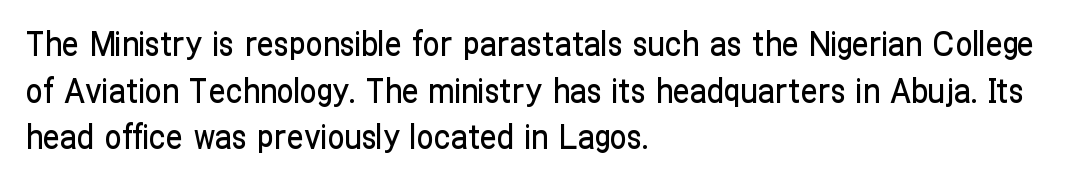
Q: Is the text italic (slanted)? A: No, it is upright.
Q: Is the typeface a serif or a sans-serif typeface? A: Sans-serif.
Q: Is the text underlined? A: No.
Q: How is the paragraph aligned? A: Left-aligned.
Q: Is the spacing between letters normal or unusually wide? A: Normal.
Q: Is the spacing between lines tight, normal or loose? A: Normal.
Q: Width (condensed, normal, or wide)? A: Condensed.
Q: Stroke contrast? A: Low.
Q: x-height? A: Medium.
Q: Monospaced? A: No.
